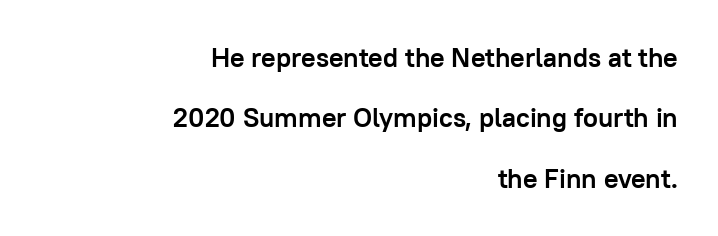
The image shows 27 px bold type, upright; set right-aligned, loose line spacing (2.24x), normal letter spacing, not underlined.
